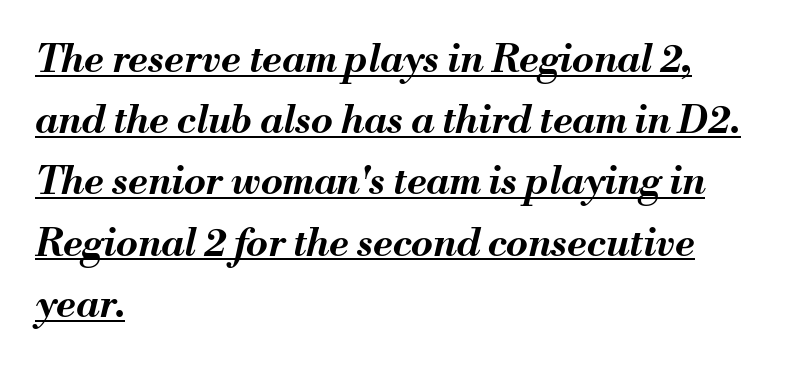
The image shows 39 px bold type, italic (leaning right); set left-aligned, normal line spacing (1.57x), normal letter spacing, underlined; medium stroke contrast and a small x-height.
